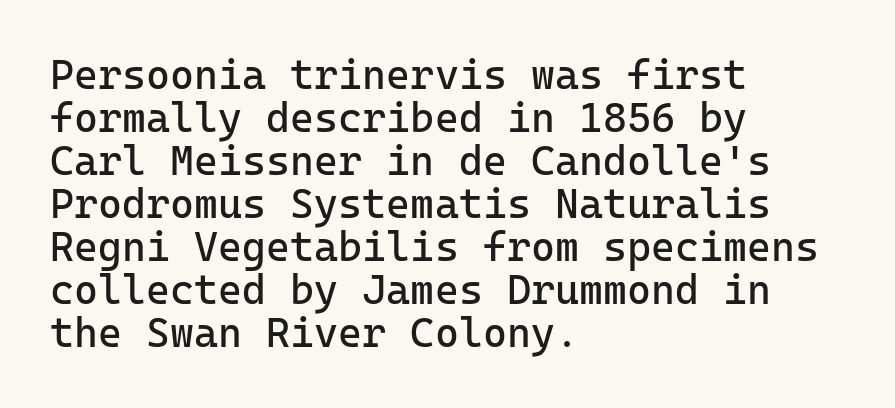
{"serif": "no", "italic": "no", "bold": "no", "weight": "regular", "width": "normal", "stroke_contrast": "low", "x_height": "medium", "monospaced": "yes", "underline": "no", "align": "left", "line_spacing": "tight", "line_spacing_ratio": 1.05, "letter_spacing": "normal", "letter_spacing_em": 0.0, "glyph_px": 41}
